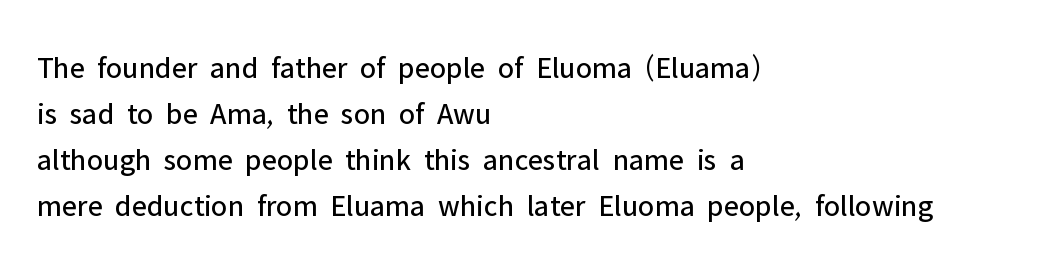
Layout note: lines flush left. The line texture is even and compact thanks to regular tracking. Note: no serifs on the glyphs. A normal amount of white space separates one row of letters from the next. The letters look calm and open, with moderate or lighter stems.
